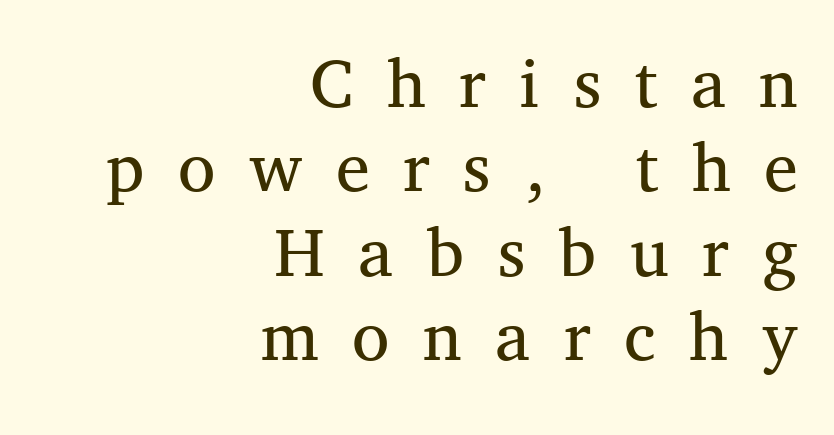
{"serif": "yes", "italic": "no", "bold": "no", "weight": "regular", "width": "normal", "stroke_contrast": "medium", "x_height": "medium", "monospaced": "no", "underline": "no", "align": "right", "line_spacing": "tight", "line_spacing_ratio": 1.11, "letter_spacing": "wide", "letter_spacing_em": 0.44, "glyph_px": 76}
